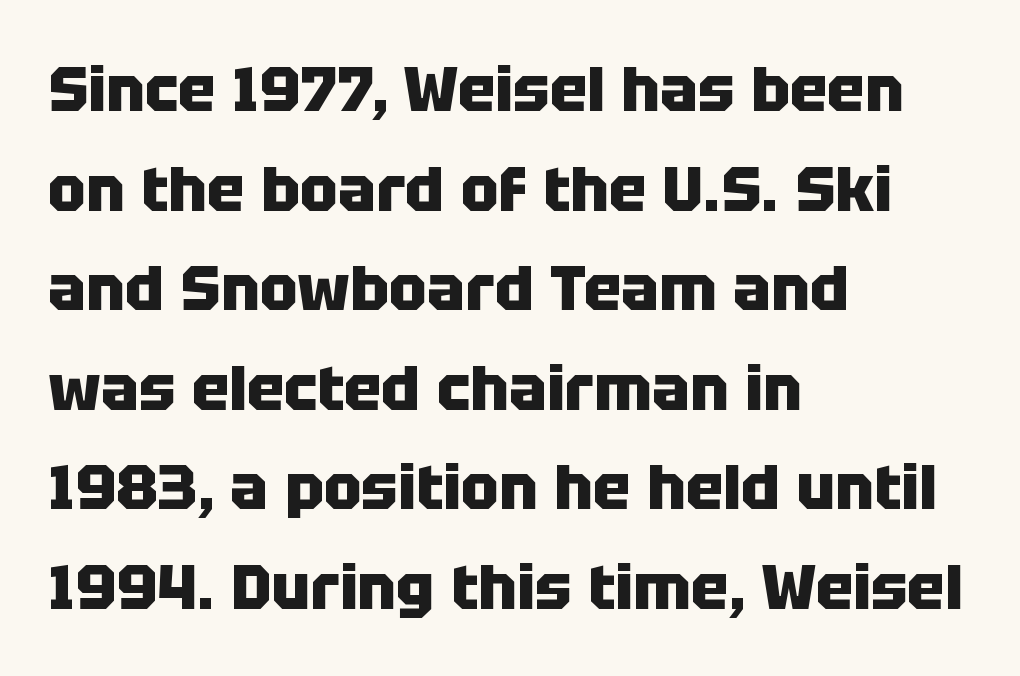
{"serif": "no", "italic": "no", "bold": "yes", "weight": "heavy", "width": "normal", "stroke_contrast": "low", "x_height": "large", "monospaced": "no", "underline": "no", "align": "left", "line_spacing": "normal", "line_spacing_ratio": 1.58, "letter_spacing": "normal", "letter_spacing_em": 0.0, "glyph_px": 63}
